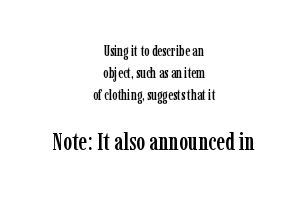
The foot of each line stays bare and open. The lines sit at an ordinary, default distance from one another. A centered setting, common on invitations and titles, is used for this passage. Each word holds together tightly as a unit, with standard inter-letter gaps.
